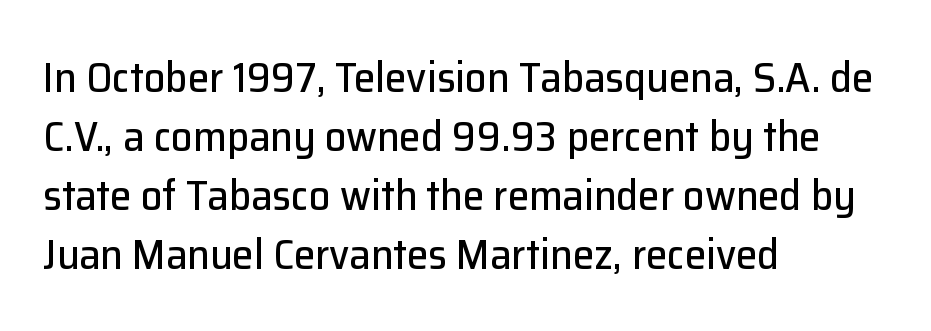
{"serif": "no", "italic": "no", "width": "normal", "stroke_contrast": "low", "x_height": "medium", "monospaced": "no", "underline": "no", "align": "left", "line_spacing": "normal", "line_spacing_ratio": 1.37, "letter_spacing": "normal", "letter_spacing_em": 0.0, "glyph_px": 43}
